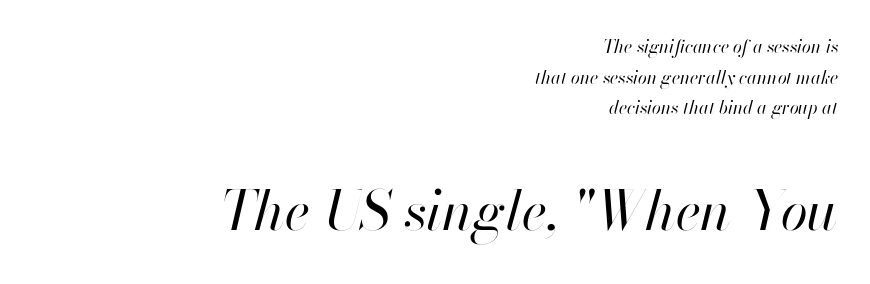
{"italic": "yes", "lean": "right", "slant_degrees": 13, "bold": "no", "weight": "regular", "width": "normal", "stroke_contrast": "high", "x_height": "small", "monospaced": "no", "underline": "no", "align": "right", "line_spacing": "normal", "line_spacing_ratio": 1.7, "letter_spacing": "normal", "letter_spacing_em": 0.0, "larger_block": "second", "size_ratio": 3.06, "glyph_px": 55}
